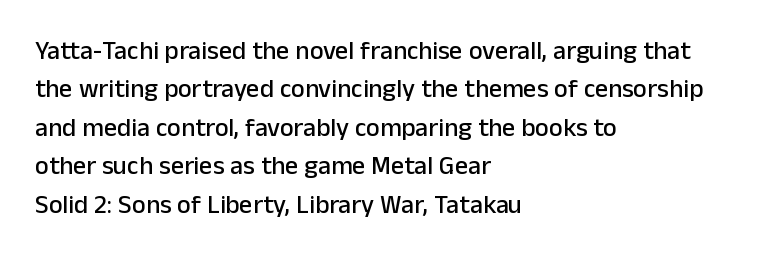
{"italic": "no", "underline": "no", "align": "left", "line_spacing": "normal", "line_spacing_ratio": 1.48, "letter_spacing": "normal", "letter_spacing_em": 0.0, "glyph_px": 26}
